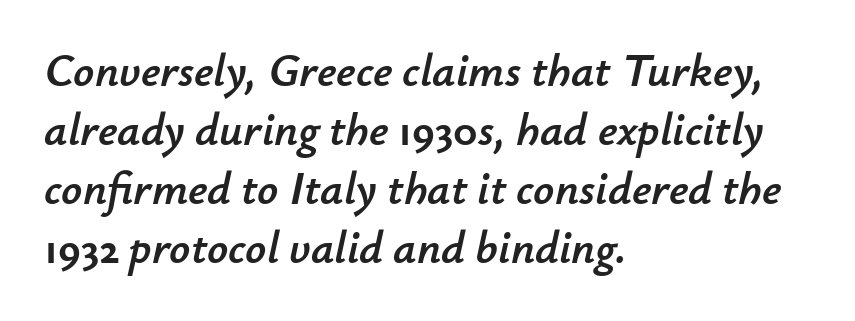
{"italic": "yes", "lean": "right", "slant_degrees": 12, "width": "normal", "stroke_contrast": "low", "x_height": "small", "monospaced": "no", "underline": "no", "align": "left", "line_spacing": "normal", "line_spacing_ratio": 1.28, "letter_spacing": "normal", "letter_spacing_em": 0.0, "glyph_px": 46}
